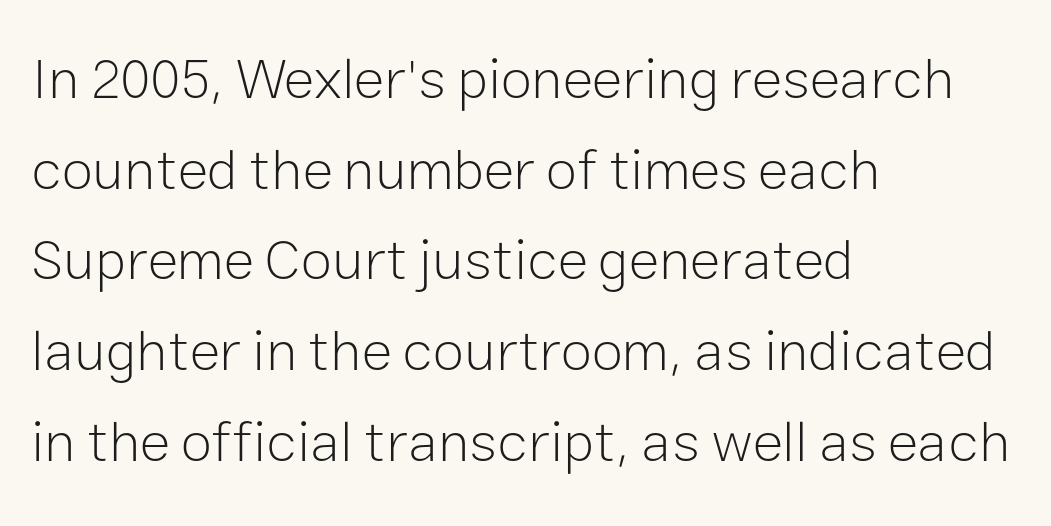
The image shows 57 px light sans-serif type, upright; set left-aligned, normal line spacing (1.59x), normal letter spacing, not underlined; low stroke contrast and a medium x-height.
